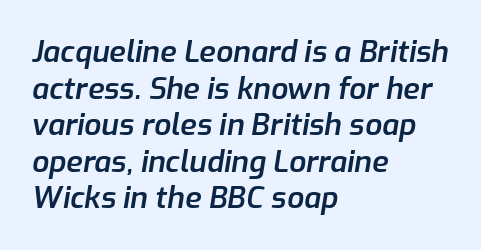
{"italic": "yes", "lean": "right", "slant_degrees": 9, "bold": "semi", "weight": "semibold", "width": "normal", "stroke_contrast": "low", "x_height": "medium", "monospaced": "no", "underline": "no", "align": "left", "line_spacing_ratio": 1.22, "letter_spacing": "normal", "letter_spacing_em": 0.0, "glyph_px": 30}
